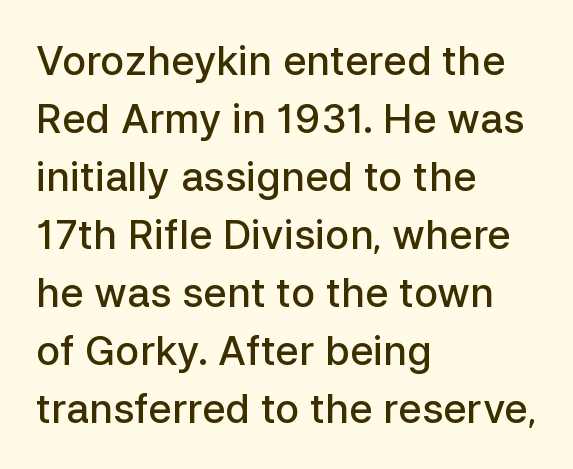
The image shows 40 px semibold sans-serif type, upright; set left-aligned, normal line spacing (1.45x), normal letter spacing, not underlined; low stroke contrast and a medium x-height.
